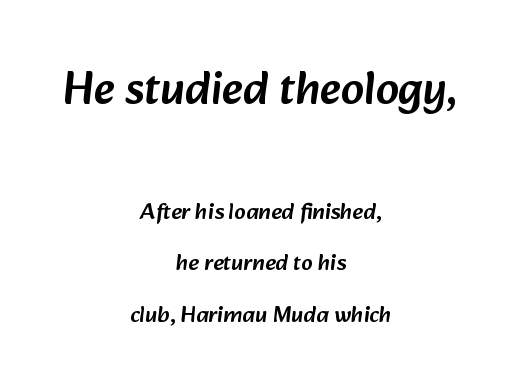
{"serif": "no", "width": "normal", "stroke_contrast": "low", "x_height": "medium", "monospaced": "no", "underline": "no", "align": "center", "line_spacing": "loose", "line_spacing_ratio": 2.24, "letter_spacing": "normal", "letter_spacing_em": 0.0, "larger_block": "first", "size_ratio": 2.0, "glyph_px": 46}
